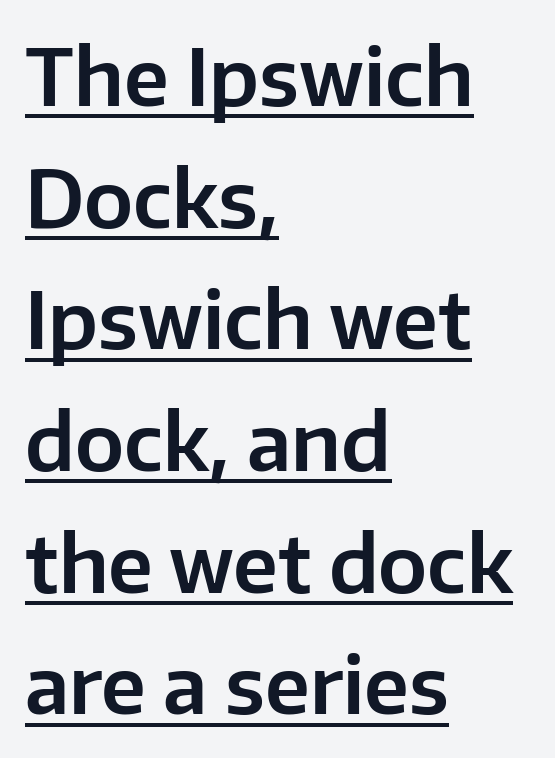
The image shows 78 px sans-serif type, upright; set left-aligned, normal line spacing (1.56x), normal letter spacing, underlined; low stroke contrast and a medium x-height.
